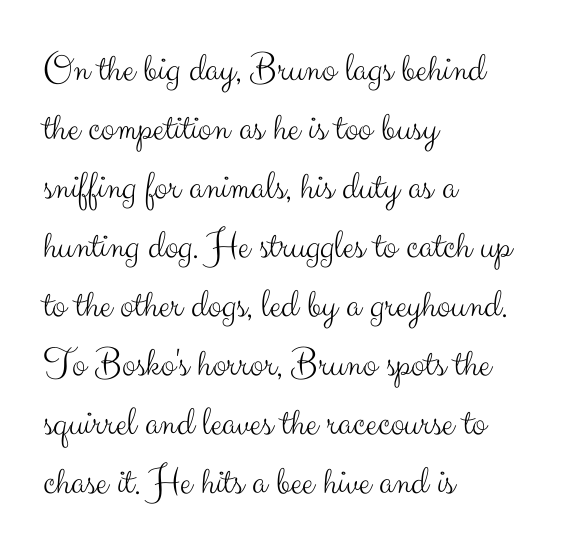
Line beginnings align vertically; line endings do not. Is this a fixed-width face? No — the glyphs have proportional, varying widths. The glyphs are unaccompanied by any horizontal stroke below them. What stands out about the letter spacing? Nothing — it is the standard amount. Regarding leading, the lines here are spaced in the standard way. Each stroke keeps to a modest, everyday thickness or less.
